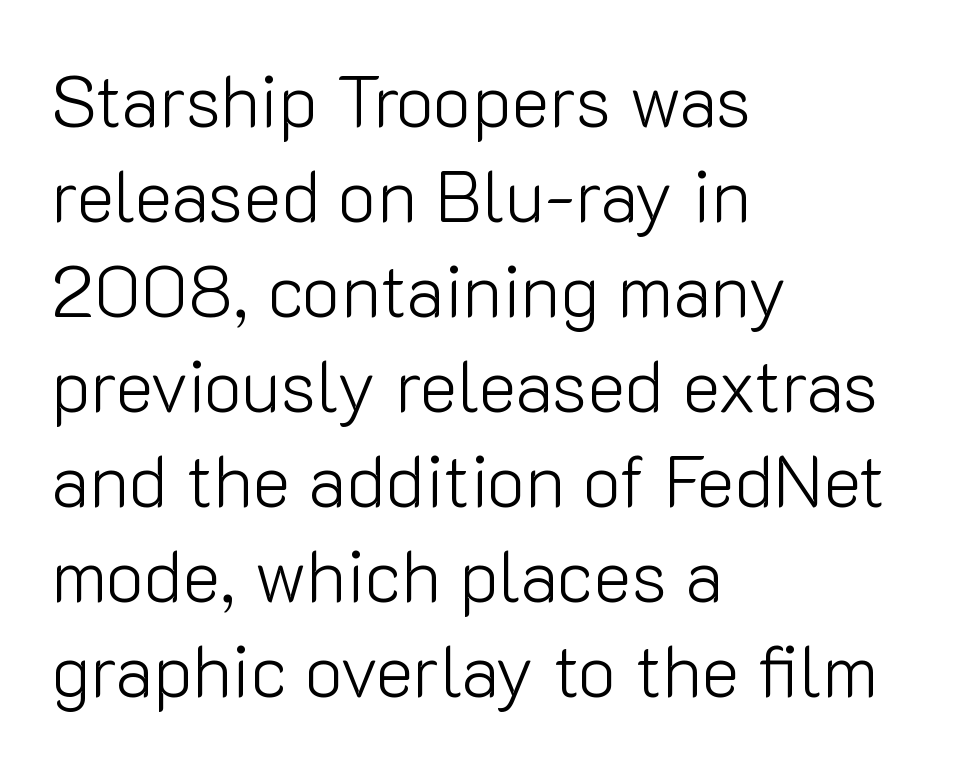
You could not count columns in this text — the font is proportionally spaced. Is this a sans? Yes — the strokes have no serifs. Nothing heavy about these letters — not bold at all. The rendering keeps characters at their native spacing.
